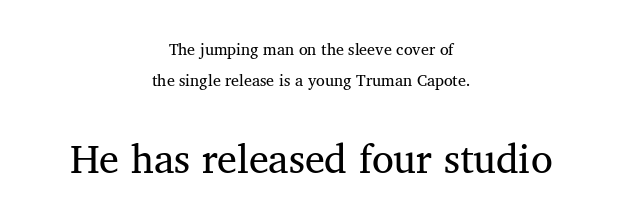
Reading down the block, each line starts at a different indent, mirrored at its end. Does the lettering tilt? It doesn't — this is upright. Stroke terminals: seriffed. The face looks like a standard text weight, possibly lighter. The gap between lines stays unmarked.
